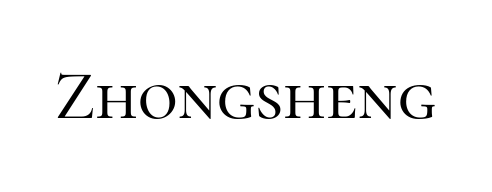
{"serif": "yes", "italic": "no", "width": "normal", "stroke_contrast": "high", "x_height": "medium", "monospaced": "no", "underline": "no", "letter_spacing": "normal", "letter_spacing_em": 0.0, "glyph_px": 69}
